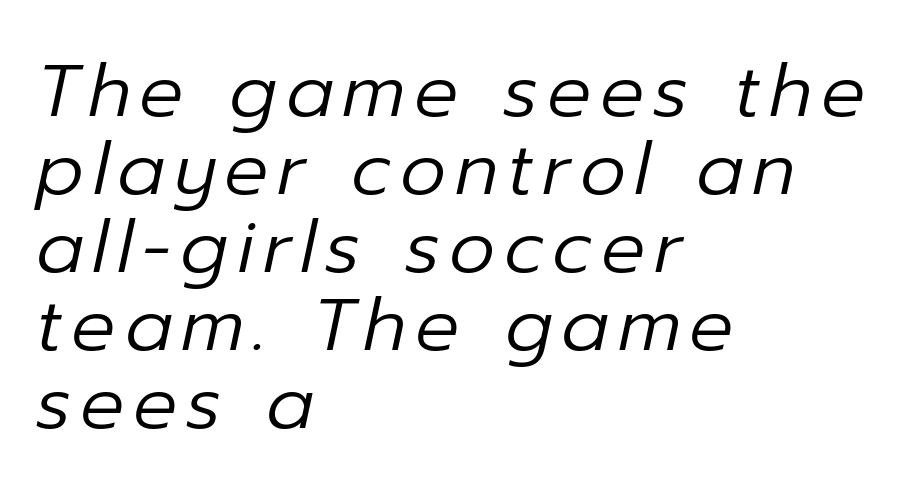
The leading is snug, giving the passage a crowded texture. This sample has the flowing, uneven cadence of proportional lettering. Decoration check: the copy has no underline. This rendering uses left alignment, leaving the right contour irregular.
